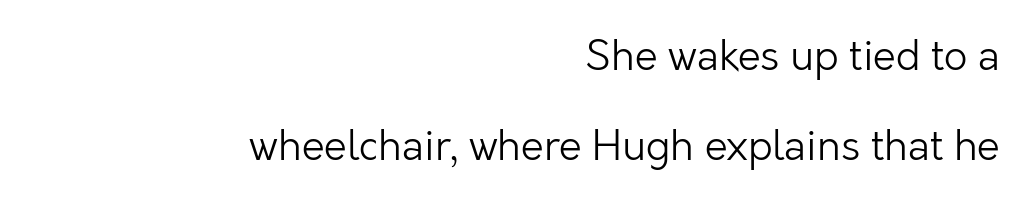
Q: Is the text bold? A: No.
Q: Is the text italic (slanted)? A: No, it is upright.
Q: Is the typeface a serif or a sans-serif typeface? A: Sans-serif.
Q: Is the text underlined? A: No.
Q: How is the paragraph aligned? A: Right-aligned.
Q: Is the spacing between letters normal or unusually wide? A: Normal.
Q: Is the spacing between lines tight, normal or loose? A: Loose.
Q: Width (condensed, normal, or wide)? A: Normal.
Q: Stroke contrast? A: Low.
Q: x-height? A: Medium.
Q: Monospaced? A: No.
